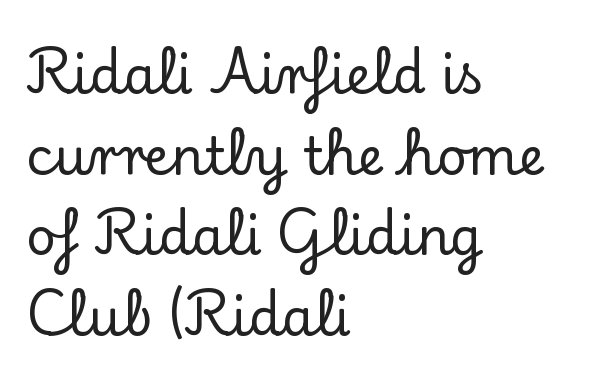
Q: Is the text italic (slanted)? A: No, it is upright.
Q: Is the typeface a serif or a sans-serif typeface? A: Serif.
Q: Is the text underlined? A: No.
Q: How is the paragraph aligned? A: Left-aligned.
Q: Is the spacing between letters normal or unusually wide? A: Normal.
Q: Is the spacing between lines tight, normal or loose? A: Normal.
Q: Width (condensed, normal, or wide)? A: Normal.
Q: Stroke contrast? A: Low.
Q: x-height? A: Small.
Q: Monospaced? A: No.
